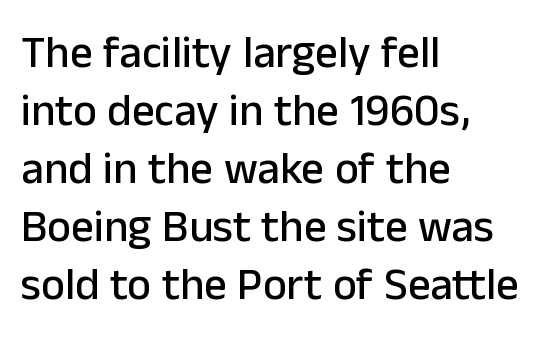
Q: Is the text italic (slanted)? A: No, it is upright.
Q: Is the typeface a serif or a sans-serif typeface? A: Sans-serif.
Q: Is the text underlined? A: No.
Q: How is the paragraph aligned? A: Left-aligned.
Q: Is the spacing between letters normal or unusually wide? A: Normal.
Q: Is the spacing between lines tight, normal or loose? A: Normal.
Q: Width (condensed, normal, or wide)? A: Normal.
Q: Stroke contrast? A: Low.
Q: x-height? A: Medium.
Q: Monospaced? A: No.
